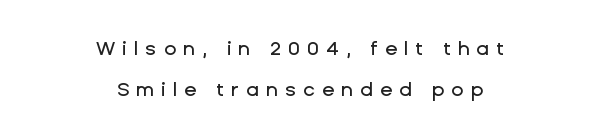
Q: Is the text italic (slanted)? A: No, it is upright.
Q: Is the text underlined? A: No.
Q: How is the paragraph aligned? A: Centered.
Q: Is the spacing between letters normal or unusually wide? A: Unusually wide.
Q: Is the spacing between lines tight, normal or loose? A: Loose.
